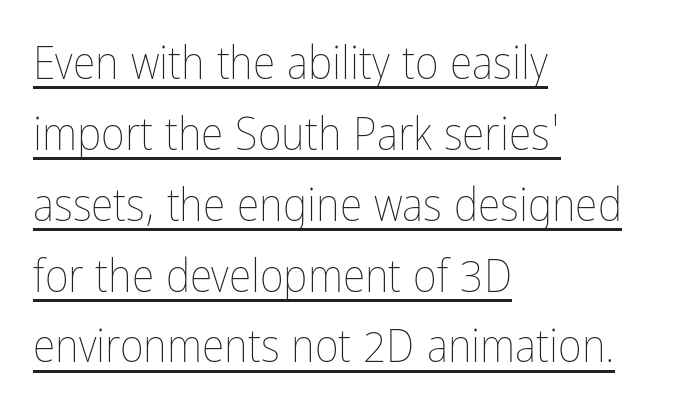
The image shows 46 px thin, condensed type, upright; set left-aligned, normal line spacing (1.54x), normal letter spacing, underlined; low stroke contrast and a medium x-height.
